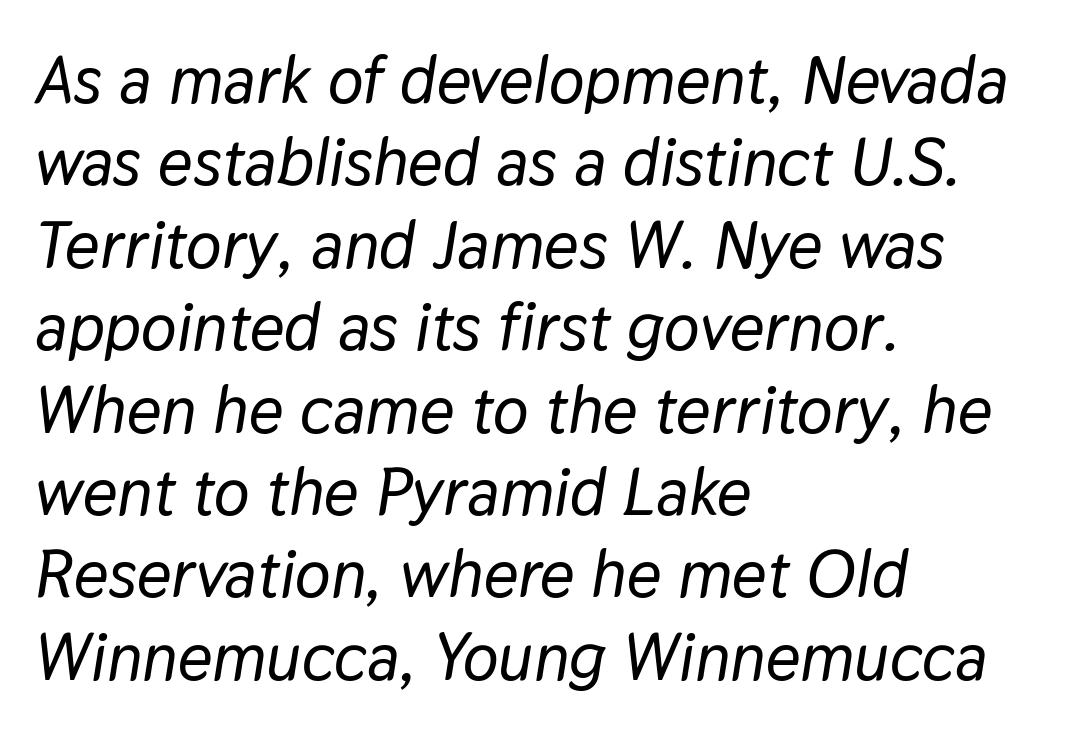
The image shows 67 px text type, italic (leaning right); set left-aligned, line spacing 1.23x, normal letter spacing, not underlined; low stroke contrast and a medium x-height.
